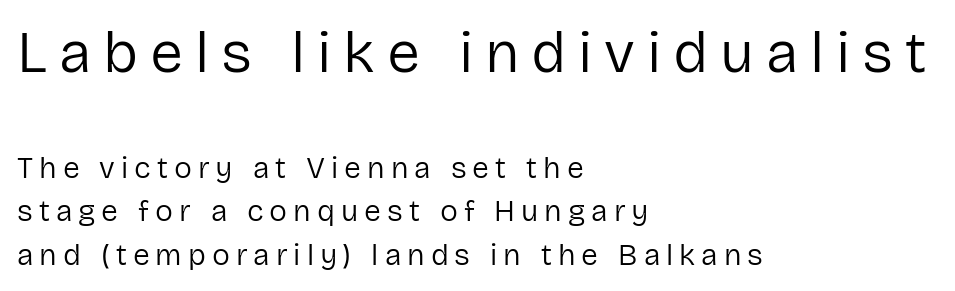
Q: Is the text bold? A: No.
Q: Is the text italic (slanted)? A: No, it is upright.
Q: Is the typeface a serif or a sans-serif typeface? A: Sans-serif.
Q: Is the text underlined? A: No.
Q: How is the paragraph aligned? A: Left-aligned.
Q: Is the spacing between letters normal or unusually wide? A: Unusually wide.
Q: Is the spacing between lines tight, normal or loose? A: Normal.
Q: Which block of text is set in a larger size, the first (top) or the second (bottom)? A: The first (top) one.
Q: Width (condensed, normal, or wide)? A: Normal.
Q: Stroke contrast? A: Low.
Q: x-height? A: Medium.
Q: Monospaced? A: No.
